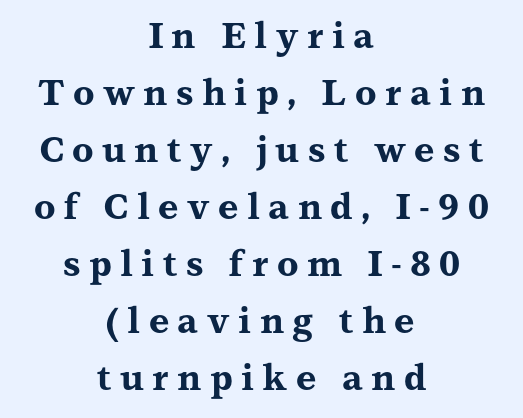
The image shows 35 px bold, wide serif type, upright; set centered, normal line spacing (1.63x), unusually wide letter spacing (+0.24 em), not underlined; medium stroke contrast and a medium x-height.
